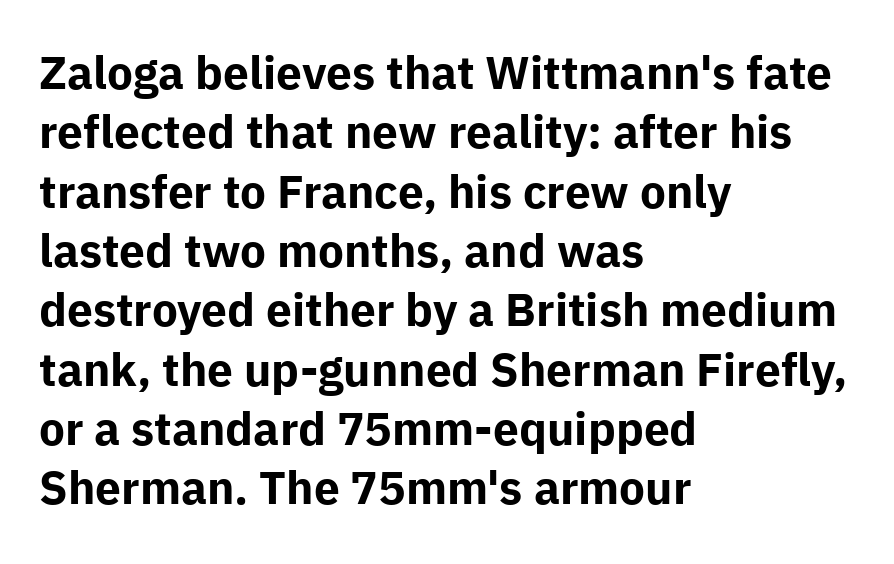
{"serif": "no", "italic": "no", "bold": "yes", "weight": "bold", "width": "normal", "stroke_contrast": "low", "x_height": "medium", "monospaced": "no", "underline": "no", "align": "left", "line_spacing": "normal", "line_spacing_ratio": 1.29, "letter_spacing": "normal", "letter_spacing_em": 0.0, "glyph_px": 46}
